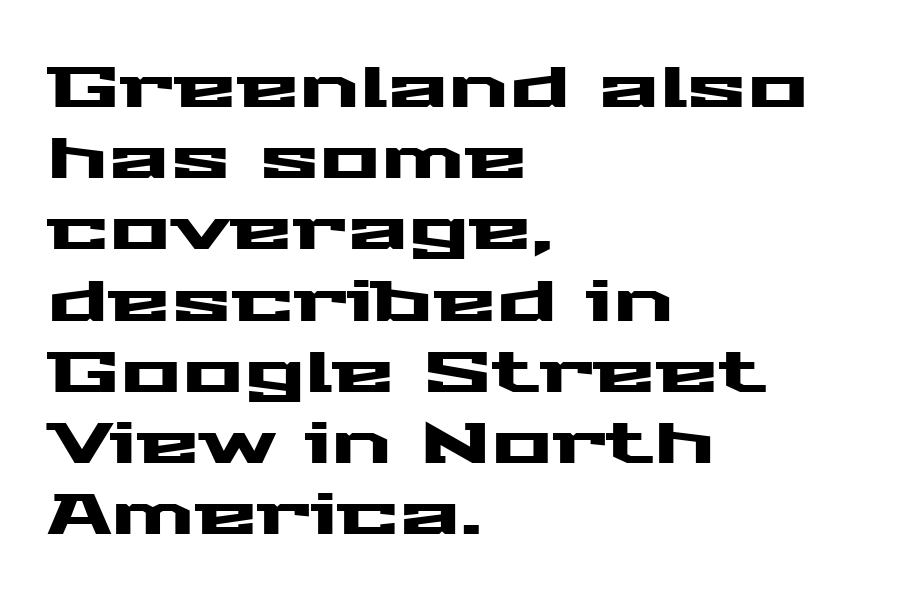
This is roman type, the default non-slanted kind. Interline gaps are of average width in this sample. The rendering uses natural spacing where letterforms have individual widths. Short and long lines alike share a common starting point at left. Unmarked baselines from the first word to the last. The rendering shows plain stroke endings on the letterforms — a sans-serif design.
